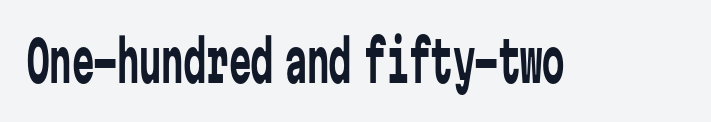
The image shows 56 px regular-weight, condensed sans-serif type, upright, monospaced; set normal letter spacing, not underlined; low stroke contrast and a medium x-height.
